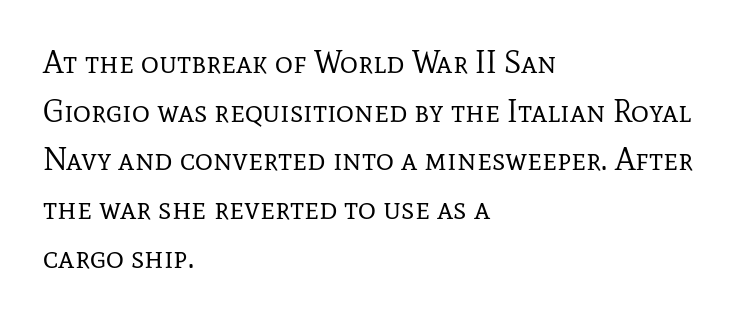
Q: Is the text bold? A: No.
Q: Is the text italic (slanted)? A: No, it is upright.
Q: Is the typeface a serif or a sans-serif typeface? A: Serif.
Q: Is the text underlined? A: No.
Q: How is the paragraph aligned? A: Left-aligned.
Q: Is the spacing between letters normal or unusually wide? A: Normal.
Q: Is the spacing between lines tight, normal or loose? A: Normal.
Q: Width (condensed, normal, or wide)? A: Normal.
Q: Stroke contrast? A: Low.
Q: x-height? A: Medium.
Q: Monospaced? A: No.
